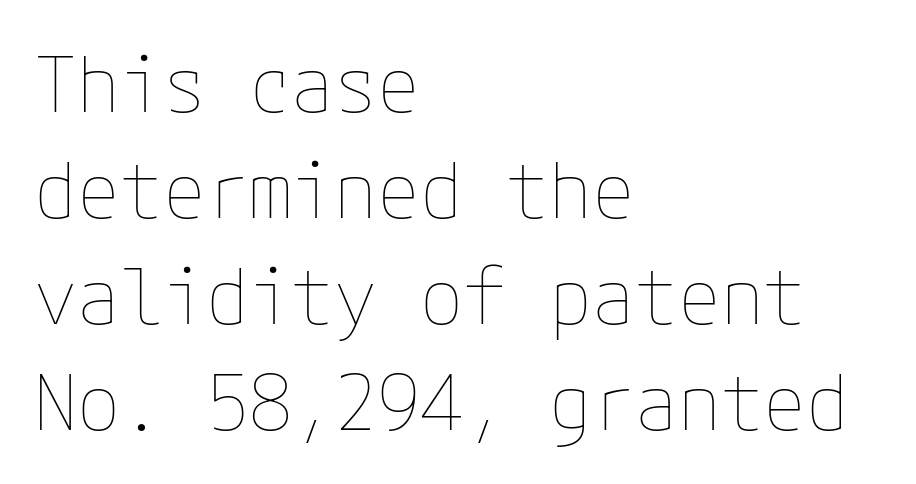
The image shows 78 px thin type, upright; set left-aligned, normal line spacing (1.36x), normal letter spacing, not underlined; low stroke contrast and a medium x-height.
